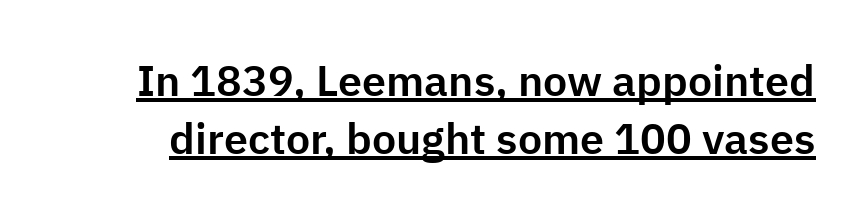
{"serif": "no", "italic": "no", "width": "normal", "stroke_contrast": "low", "x_height": "medium", "monospaced": "no", "underline": "yes", "line_spacing": "normal", "line_spacing_ratio": 1.35, "letter_spacing": "normal", "letter_spacing_em": 0.0, "glyph_px": 43}
